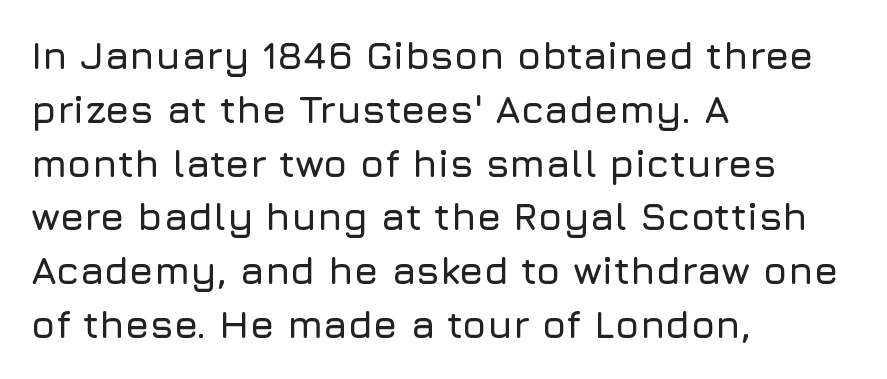
This sample uses a sans-serif face. Short note: letters normally spaced. The letters stand straight up with perfectly vertical stems. Honestly, the row spacing looks completely unremarkable.
